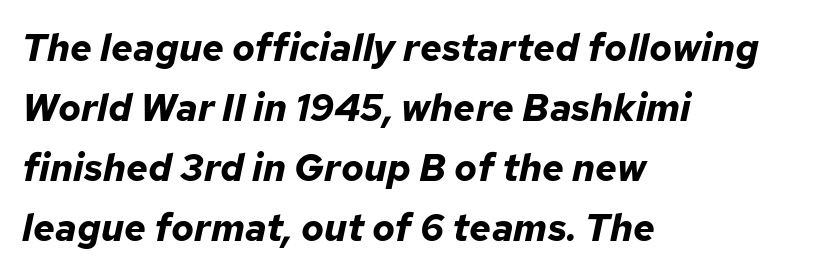
The image shows 38 px bold type, italic (leaning right); set left-aligned, normal line spacing (1.58x), normal letter spacing, not underlined; low stroke contrast and a medium x-height.
